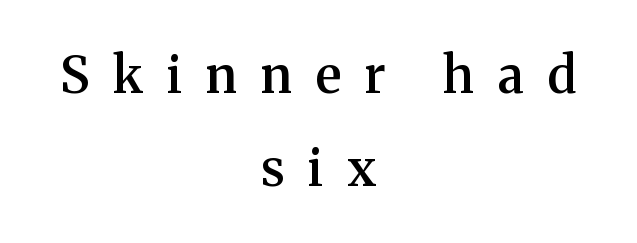
Descender tails drop into unmarked territory. The letterforms stand isolated, each surrounded by extra space. In CSS terms this would be text-align: center. This rendering employs a face with finishing strokes, i.e., a serif.
